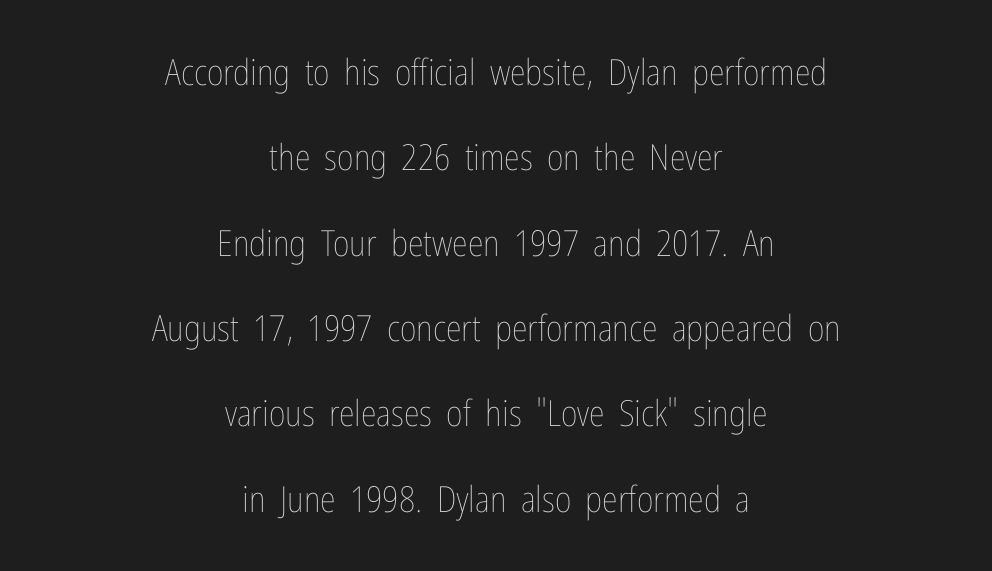
The image shows 36 px thin, condensed type, upright; set centered, loose line spacing (2.37x), normal letter spacing, not underlined; low stroke contrast and a medium x-height.
